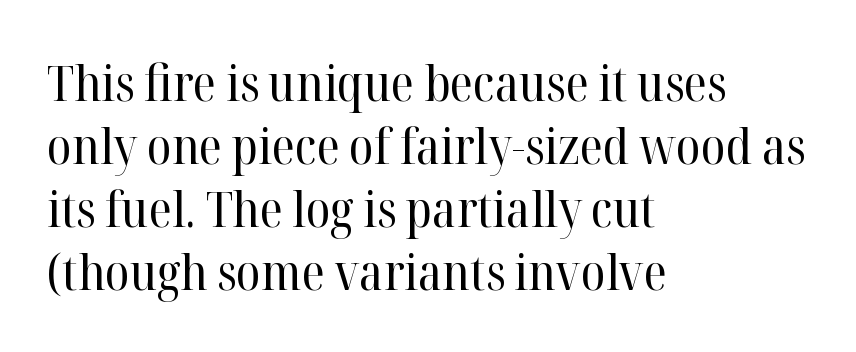
Examine the stroke ends and you'll spot serifs. The paragraph shown leans on its left margin. Compared with typical paragraphs, the rows here are spaced about the same. Quick note: underline off. The line texture is even and compact thanks to regular tracking. The passage shown is typed in a proportional face where columns would drift.
